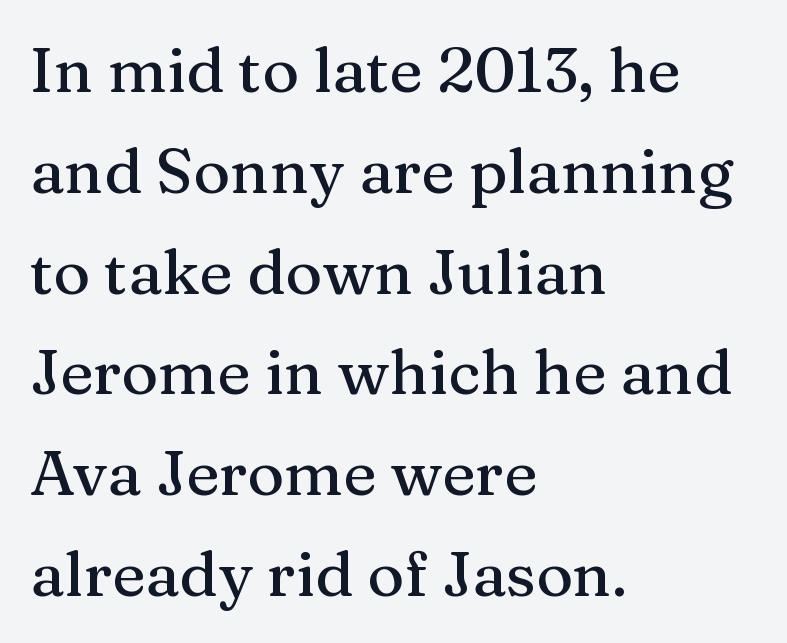
The image shows 63 px serif type, upright; set left-aligned, normal line spacing (1.6x), normal letter spacing, not underlined; medium stroke contrast and a medium x-height.
